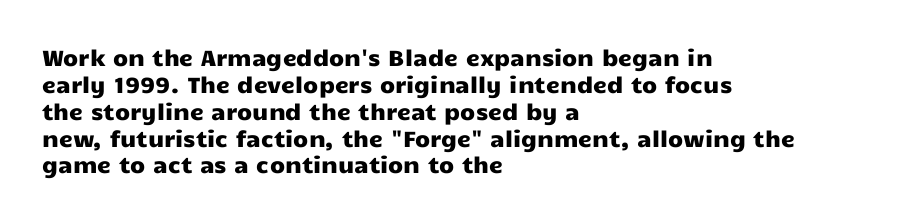
{"italic": "no", "underline": "no", "align": "left", "line_spacing_ratio": 1.22, "letter_spacing": "normal", "letter_spacing_em": 0.0, "glyph_px": 22}
